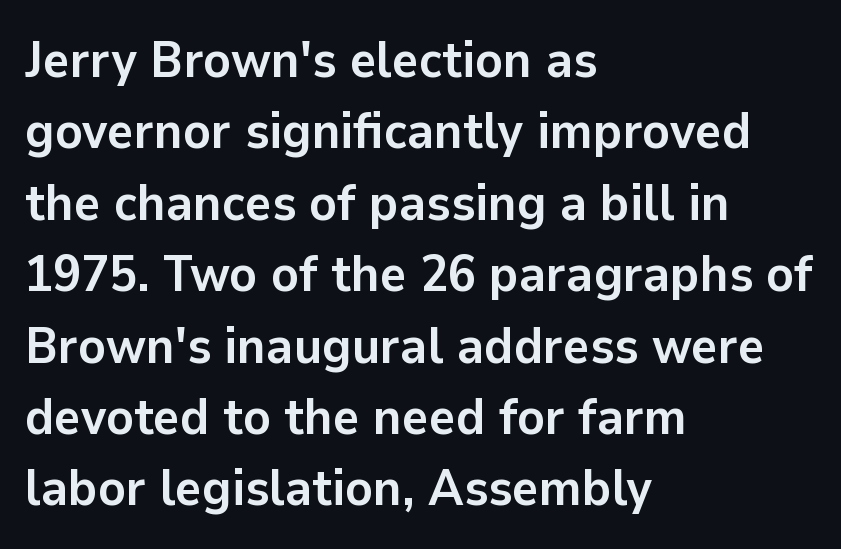
{"serif": "no", "italic": "no", "bold": "yes", "weight": "semibold", "width": "normal", "stroke_contrast": "low", "x_height": "medium", "monospaced": "no", "underline": "no", "align": "left", "line_spacing": "normal", "line_spacing_ratio": 1.4, "letter_spacing": "normal", "letter_spacing_em": 0.0, "glyph_px": 51}
